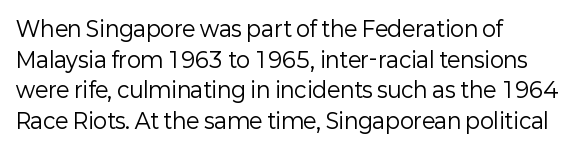
Q: Is the text bold? A: No.
Q: Is the text italic (slanted)? A: No, it is upright.
Q: Is the text underlined? A: No.
Q: How is the paragraph aligned? A: Left-aligned.
Q: Is the spacing between letters normal or unusually wide? A: Normal.
Q: Is the spacing between lines tight, normal or loose? A: Normal.
